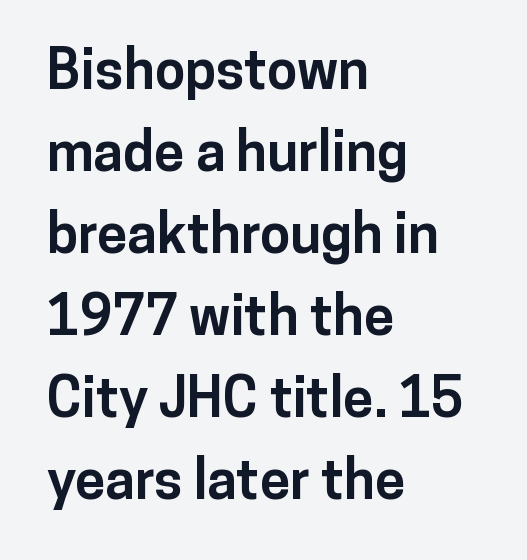
{"serif": "no", "italic": "no", "bold": "yes", "weight": "bold", "width": "normal", "stroke_contrast": "low", "x_height": "medium", "monospaced": "no", "underline": "no", "align": "left", "line_spacing": "normal", "line_spacing_ratio": 1.49, "letter_spacing": "normal", "letter_spacing_em": 0.0, "glyph_px": 55}
